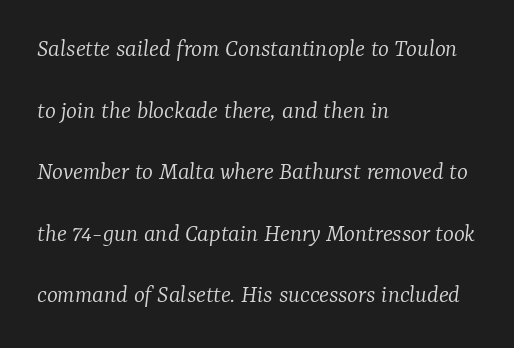
{"italic": "yes", "lean": "right", "slant_degrees": 7, "bold": "no", "underline": "no", "align": "left", "line_spacing": "loose", "line_spacing_ratio": 2.37, "letter_spacing": "normal", "letter_spacing_em": 0.0, "glyph_px": 26}
